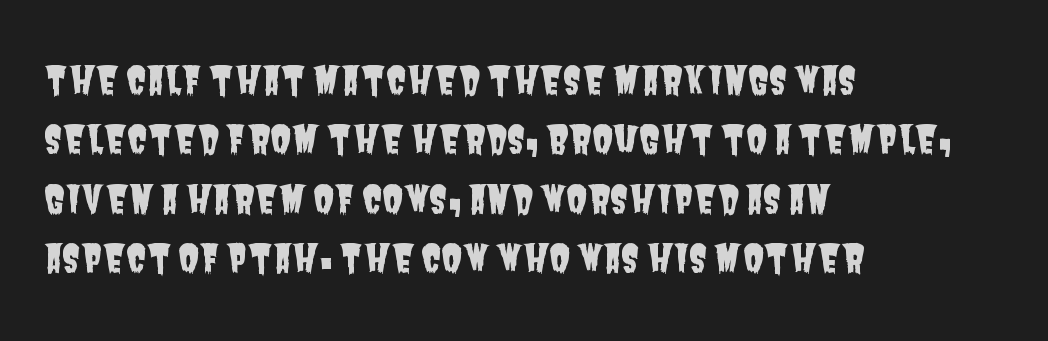
Q: Is the typeface a serif or a sans-serif typeface? A: Sans-serif.
Q: Is the text underlined? A: No.
Q: How is the paragraph aligned? A: Left-aligned.
Q: Is the spacing between letters normal or unusually wide? A: Normal.
Q: Is the spacing between lines tight, normal or loose? A: Normal.
Q: Width (condensed, normal, or wide)? A: Condensed.
Q: Stroke contrast? A: Low.
Q: x-height? A: Large.
Q: Monospaced? A: No.
